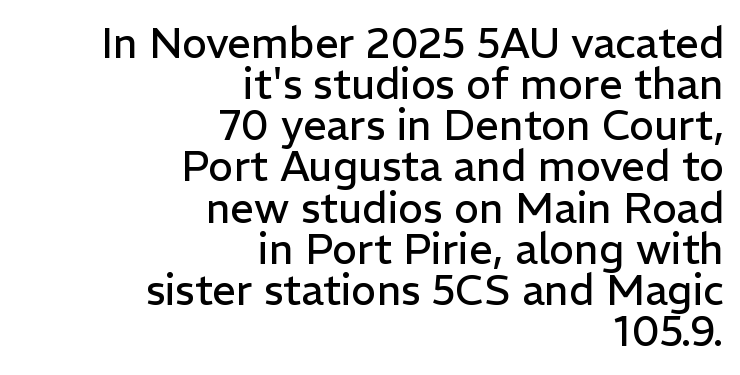
The image shows 42 px regular-weight sans-serif type, upright; set right-aligned, tight line spacing (0.98x), normal letter spacing, not underlined; low stroke contrast and a medium x-height.
